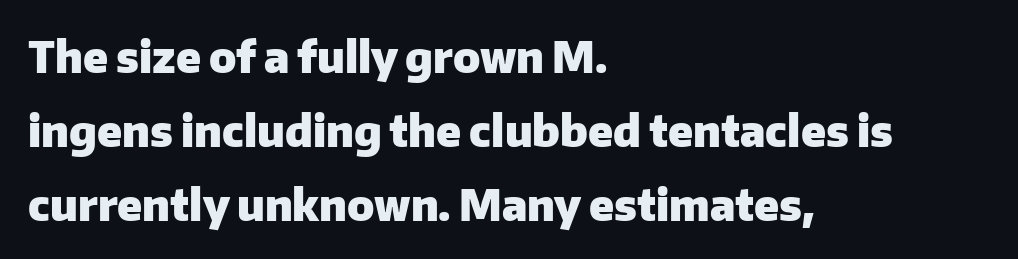
The image shows 43 px heavy sans-serif type, upright; set left-aligned, line spacing 1.72x, normal letter spacing, not underlined; low stroke contrast and a medium x-height.
